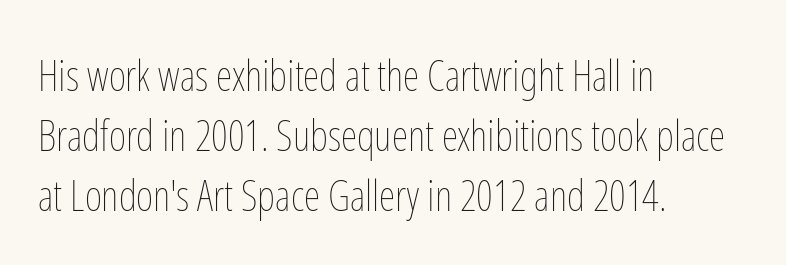
Q: Is the text bold? A: No.
Q: Is the text italic (slanted)? A: No, it is upright.
Q: Is the text underlined? A: No.
Q: How is the paragraph aligned? A: Left-aligned.
Q: Is the spacing between letters normal or unusually wide? A: Normal.
Q: Is the spacing between lines tight, normal or loose? A: Normal.
Q: Width (condensed, normal, or wide)? A: Condensed.
Q: Stroke contrast? A: Low.
Q: x-height? A: Medium.
Q: Monospaced? A: No.
